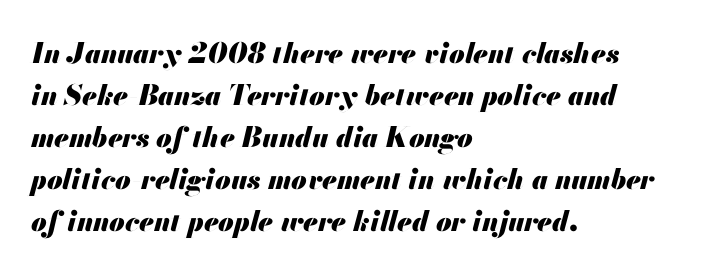
{"italic": "yes", "lean": "right", "slant_degrees": 13, "bold": "yes", "weight": "heavy", "width": "normal", "stroke_contrast": "medium", "x_height": "small", "monospaced": "no", "underline": "no", "align": "left", "line_spacing": "normal", "line_spacing_ratio": 1.5, "letter_spacing": "normal", "letter_spacing_em": 0.0, "glyph_px": 28}
